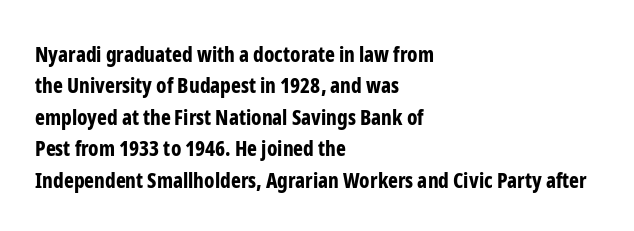
The image shows 21 px bold type, upright; set left-aligned, normal line spacing (1.5x), normal letter spacing, not underlined.
